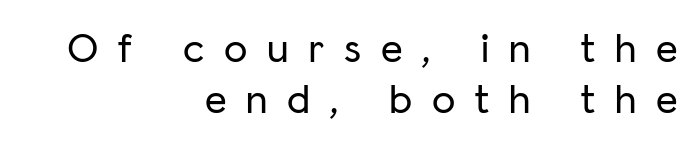
{"serif": "no", "italic": "no", "width": "normal", "stroke_contrast": "low", "x_height": "medium", "monospaced": "no", "underline": "no", "align": "right", "line_spacing_ratio": 1.21, "letter_spacing": "wide", "letter_spacing_em": 0.47, "glyph_px": 42}
